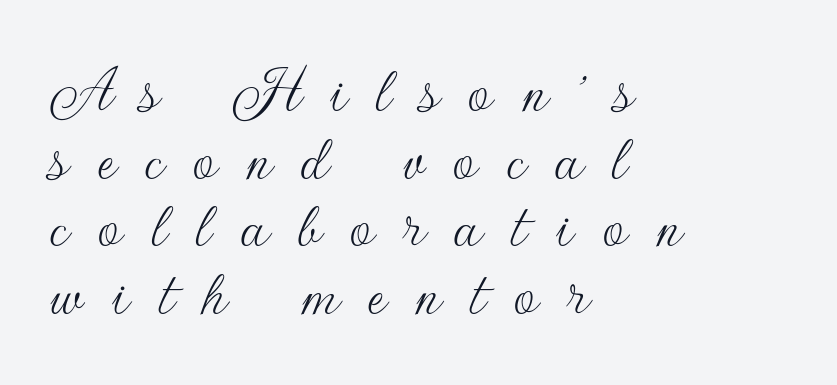
The words here are not underlined. Weight: in the light-to-regular range. The rendering uses natural spacing where letterforms have individual widths.
